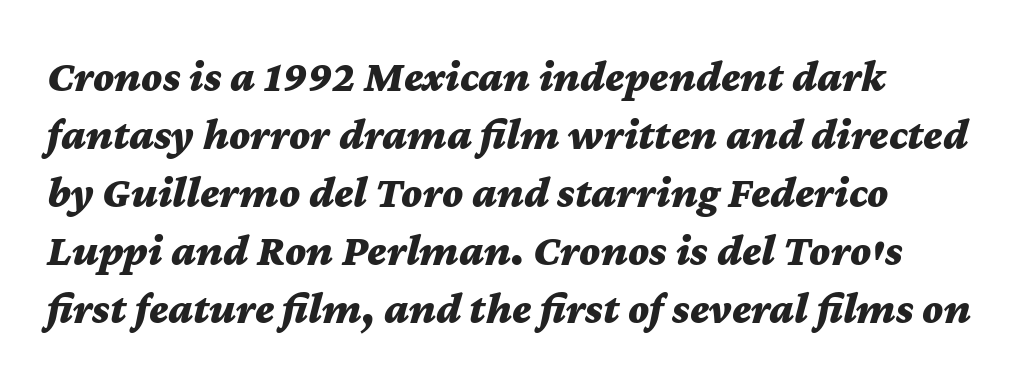
The image shows 44 px bold, wide type, italic (leaning right); set left-aligned, normal line spacing (1.32x), normal letter spacing, not underlined; medium stroke contrast and a medium x-height.
